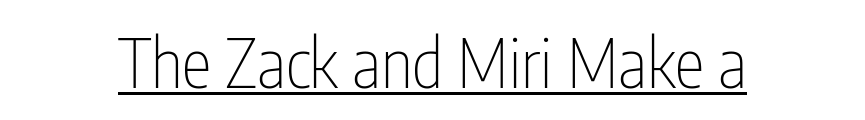
Q: Is the text bold? A: No.
Q: Is the text italic (slanted)? A: No, it is upright.
Q: Is the typeface a serif or a sans-serif typeface? A: Sans-serif.
Q: Is the text underlined? A: Yes.
Q: Is the spacing between letters normal or unusually wide? A: Normal.
Q: Width (condensed, normal, or wide)? A: Condensed.
Q: Stroke contrast? A: Low.
Q: x-height? A: Medium.
Q: Monospaced? A: No.
